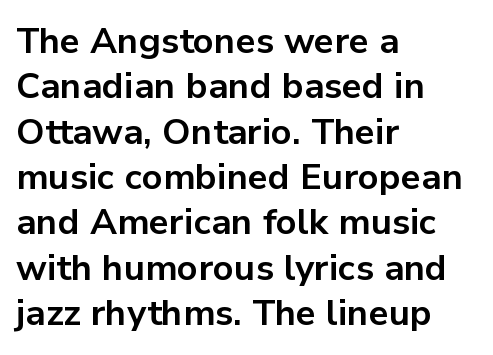
The image shows 36 px bold sans-serif type, upright; set left-aligned, normal line spacing (1.26x), normal letter spacing, not underlined; low stroke contrast and a medium x-height.
